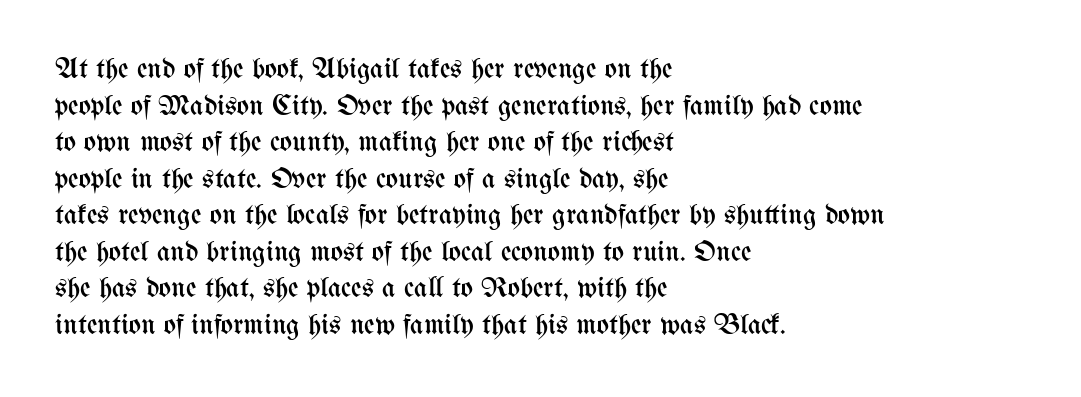
Q: Is the text bold? A: No.
Q: Is the text italic (slanted)? A: No, it is upright.
Q: Is the text underlined? A: No.
Q: How is the paragraph aligned? A: Left-aligned.
Q: Is the spacing between letters normal or unusually wide? A: Normal.
Q: Is the spacing between lines tight, normal or loose? A: Normal.
Q: Width (condensed, normal, or wide)? A: Condensed.
Q: Stroke contrast? A: Medium.
Q: x-height? A: Medium.
Q: Monospaced? A: No.
